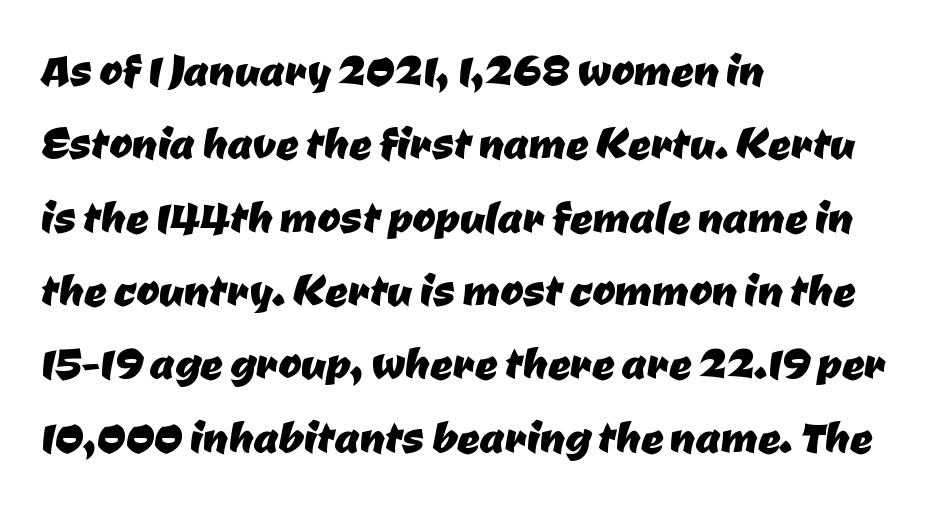
{"serif": "no", "width": "normal", "stroke_contrast": "low", "x_height": "medium", "monospaced": "no", "underline": "no", "align": "left", "line_spacing": "normal", "line_spacing_ratio": 1.31, "letter_spacing": "normal", "letter_spacing_em": 0.0, "glyph_px": 56}
